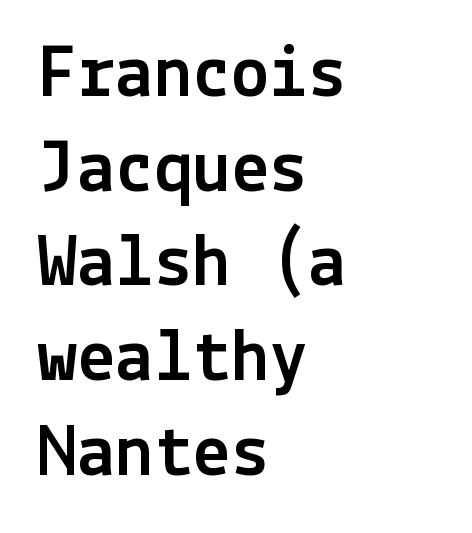
The image shows 77 px sans-serif type, upright; set left-aligned, line spacing 1.23x, normal letter spacing, not underlined; a medium x-height.
